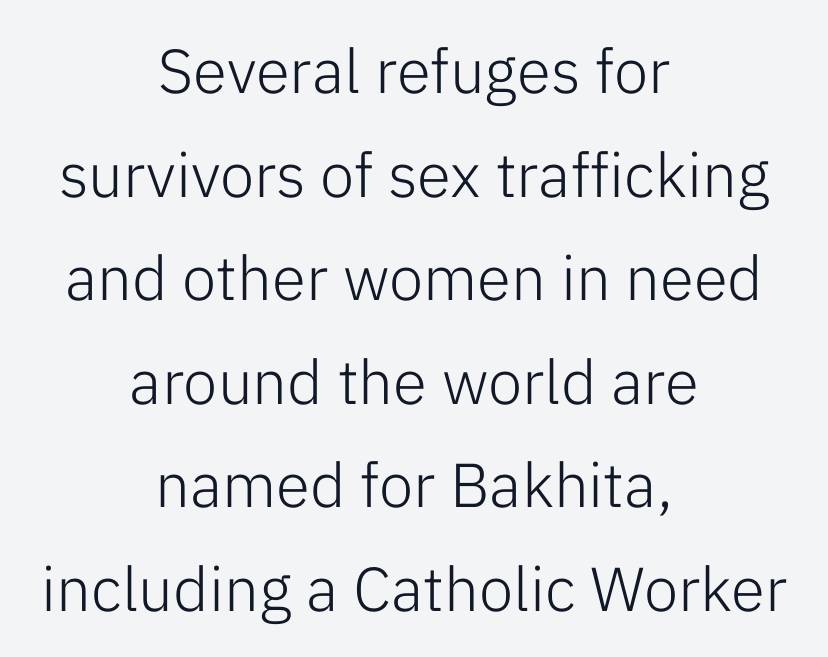
The image shows 62 px light sans-serif type, upright; set centered, normal line spacing (1.67x), normal letter spacing, not underlined; low stroke contrast and a medium x-height.
